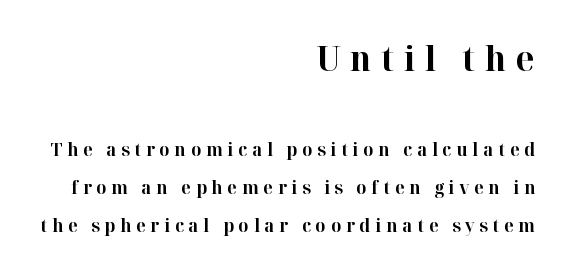
The image shows 35 px bold serif type, upright; set right-aligned, loose line spacing (2.13x), unusually wide letter spacing (+0.27 em), not underlined; the first (top) block is 1.94x larger; high stroke contrast and a medium x-height.
